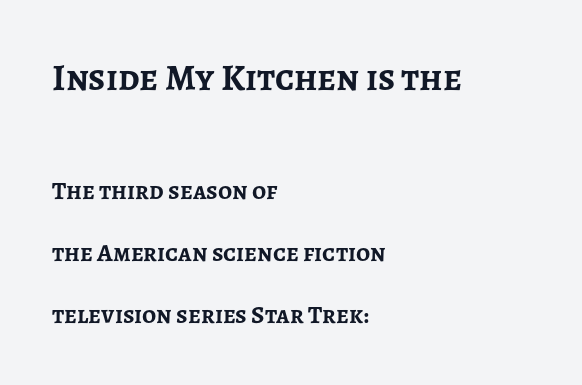
{"serif": "no", "italic": "no", "bold": "yes", "weight": "semibold", "width": "normal", "stroke_contrast": "low", "x_height": "medium", "monospaced": "no", "underline": "no", "align": "left", "line_spacing": "loose", "line_spacing_ratio": 2.48, "letter_spacing": "normal", "letter_spacing_em": 0.0, "larger_block": "first", "size_ratio": 1.48, "glyph_px": 37}
